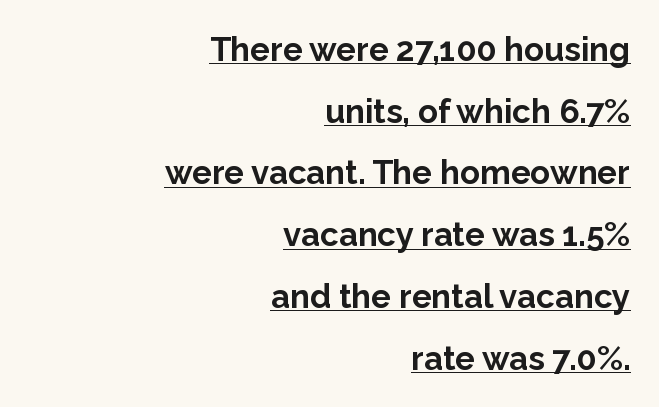
The image shows 33 px bold sans-serif type, upright; set right-aligned, line spacing 1.87x, normal letter spacing, underlined; low stroke contrast and a medium x-height.
